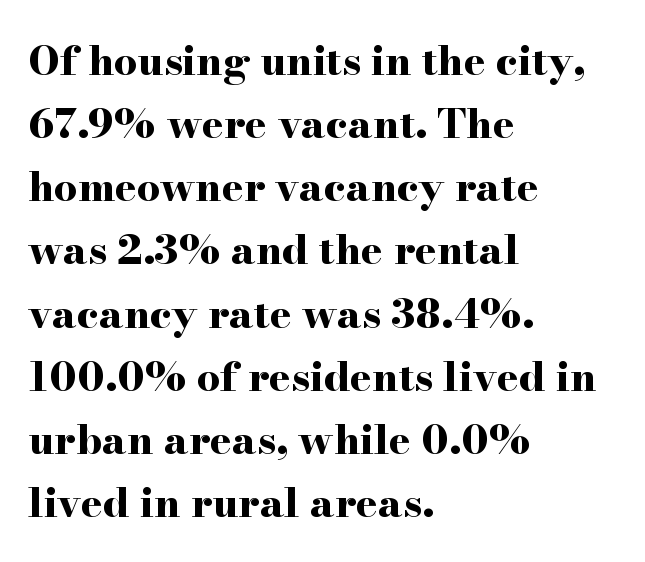
{"serif": "yes", "italic": "no", "bold": "yes", "weight": "bold", "width": "wide", "stroke_contrast": "high", "x_height": "small", "monospaced": "no", "underline": "no", "align": "left", "line_spacing": "normal", "line_spacing_ratio": 1.54, "letter_spacing": "normal", "letter_spacing_em": 0.0, "glyph_px": 41}
